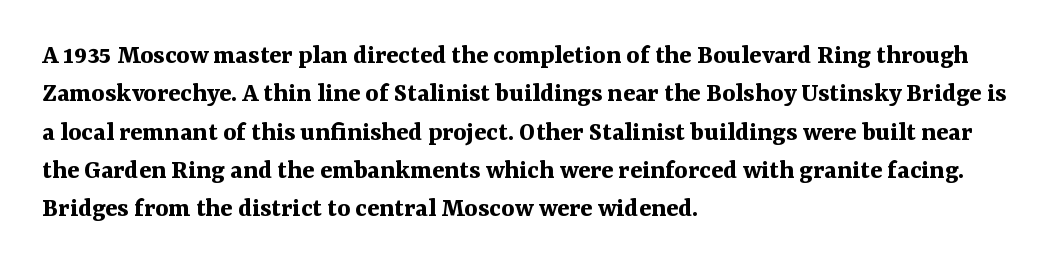
{"serif": "yes", "italic": "no", "bold": "yes", "weight": "bold", "width": "normal", "stroke_contrast": "medium", "x_height": "medium", "monospaced": "no", "underline": "no", "align": "left", "line_spacing": "normal", "line_spacing_ratio": 1.37, "letter_spacing": "normal", "letter_spacing_em": 0.0, "glyph_px": 28}
